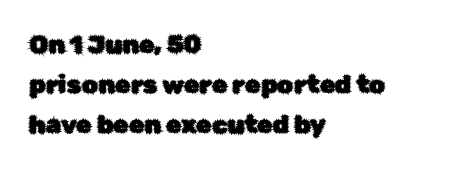
Q: Is the text italic (slanted)? A: No, it is upright.
Q: Is the text underlined? A: No.
Q: How is the paragraph aligned? A: Left-aligned.
Q: Is the spacing between letters normal or unusually wide? A: Normal.
Q: Is the spacing between lines tight, normal or loose? A: Normal.
